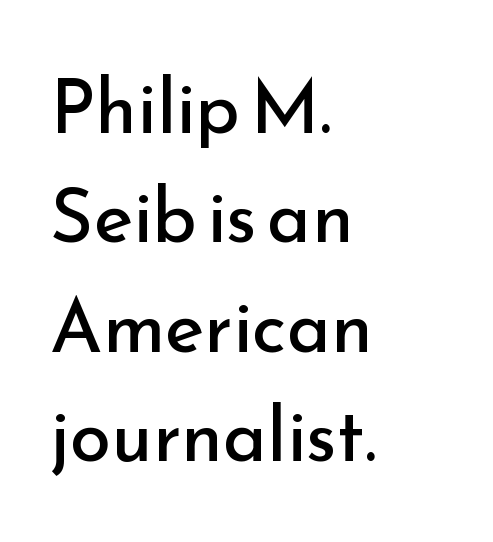
{"serif": "no", "italic": "no", "bold": "no", "weight": "regular", "width": "normal", "stroke_contrast": "low", "x_height": "small", "monospaced": "no", "underline": "no", "align": "left", "line_spacing": "normal", "line_spacing_ratio": 1.46, "letter_spacing": "normal", "letter_spacing_em": 0.0, "glyph_px": 75}
